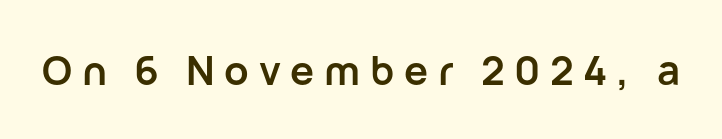
The face used here is proportionally spaced, like ordinary book or web type. This is the regular roman posture of the typeface. I'd call this a sans setting — the letters go barefoot. These lines have a slow, spaced-out rhythm from letter to letter. Decoration check: the copy has no underline.
